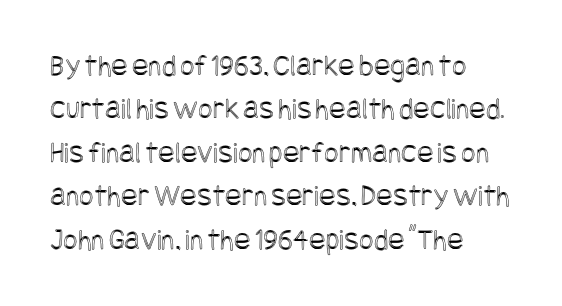
Q: Is the text italic (slanted)? A: No, it is upright.
Q: Is the text underlined? A: No.
Q: How is the paragraph aligned? A: Left-aligned.
Q: Is the spacing between letters normal or unusually wide? A: Normal.
Q: Is the spacing between lines tight, normal or loose? A: Normal.
Q: Width (condensed, normal, or wide)? A: Condensed.
Q: x-height? A: Large.
